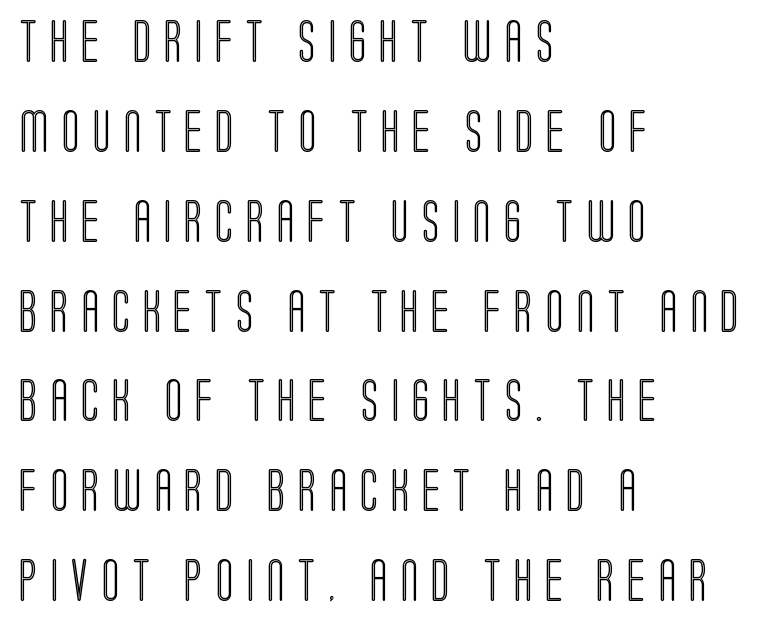
Q: Is the text italic (slanted)? A: No, it is upright.
Q: Is the text underlined? A: No.
Q: How is the paragraph aligned? A: Left-aligned.
Q: Is the spacing between letters normal or unusually wide? A: Unusually wide.
Q: Is the spacing between lines tight, normal or loose? A: Loose.
Q: Width (condensed, normal, or wide)? A: Condensed.
Q: x-height? A: Large.
Q: Monospaced? A: No.
